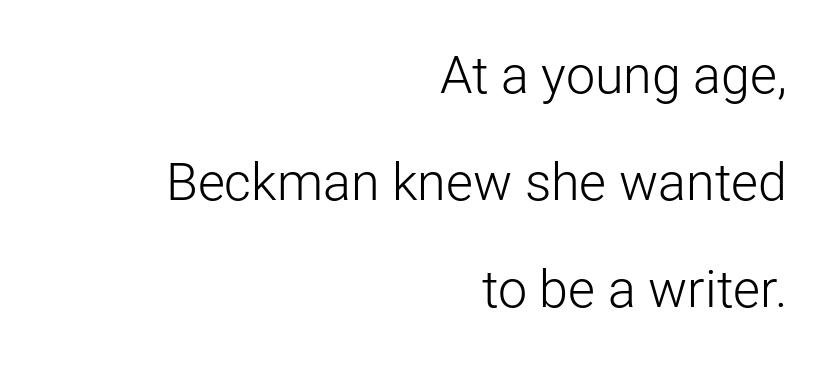
Q: Is the text bold? A: No.
Q: Is the text italic (slanted)? A: No, it is upright.
Q: Is the typeface a serif or a sans-serif typeface? A: Sans-serif.
Q: Is the text underlined? A: No.
Q: How is the paragraph aligned? A: Right-aligned.
Q: Is the spacing between letters normal or unusually wide? A: Normal.
Q: Is the spacing between lines tight, normal or loose? A: Loose.
Q: Width (condensed, normal, or wide)? A: Normal.
Q: Stroke contrast? A: Low.
Q: x-height? A: Medium.
Q: Monospaced? A: No.
